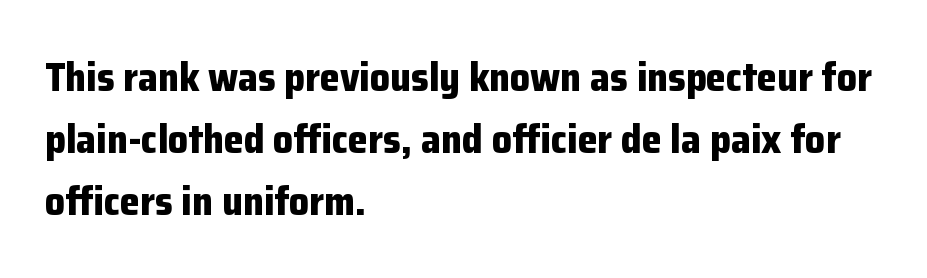
The image shows 40 px bold sans-serif type, upright; set left-aligned, normal line spacing (1.55x), normal letter spacing, not underlined; low stroke contrast and a medium x-height.
